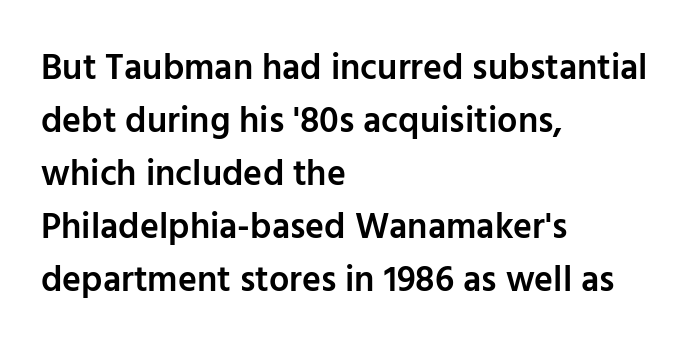
The image shows 36 px semibold sans-serif type, upright; set left-aligned, normal line spacing (1.47x), normal letter spacing, not underlined; low stroke contrast and a medium x-height.
